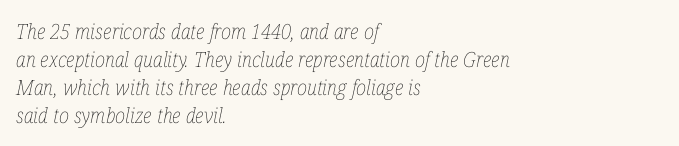
The lines are quadded left. Horizontal bands of white between lines are of average thickness. No extra tracking has been applied to these lines. You can tell it's italic because the verticals aren't actually vertical. Weight: not bold — regular or lighter.
